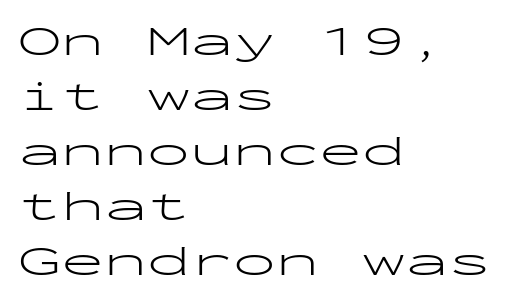
Q: Is the text bold? A: No.
Q: Is the text italic (slanted)? A: No, it is upright.
Q: Is the typeface a serif or a sans-serif typeface? A: Sans-serif.
Q: Is the text underlined? A: No.
Q: How is the paragraph aligned? A: Left-aligned.
Q: Is the spacing between letters normal or unusually wide? A: Normal.
Q: Is the spacing between lines tight, normal or loose? A: Normal.
Q: Width (condensed, normal, or wide)? A: Wide.
Q: Stroke contrast? A: Low.
Q: x-height? A: Medium.
Q: Monospaced? A: Yes.
